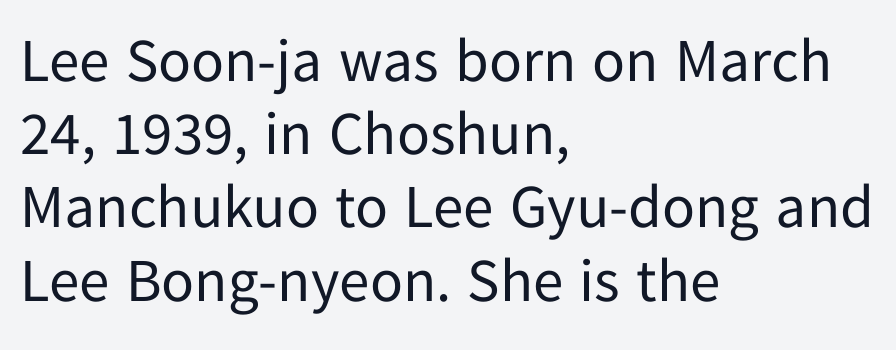
The passage shown is typed in a proportional face where columns would drift. Characters follow at the spacing the type designer built in. Weight: in the light-to-regular range. The rendering shows plain stroke endings on the letterforms — a sans-serif design.
